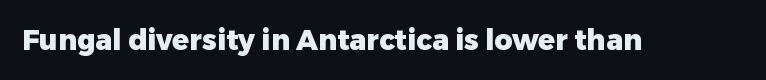
Is the type bold? Yes — the strokes are clearly thick and heavy. In terms of letterspacing, this is plain default setting. The space directly below the letters is spotless. Check where the strokes stop: nothing finishes them off — pure sans. Each letter keeps its own natural width here, so spacing adapts to shape.
